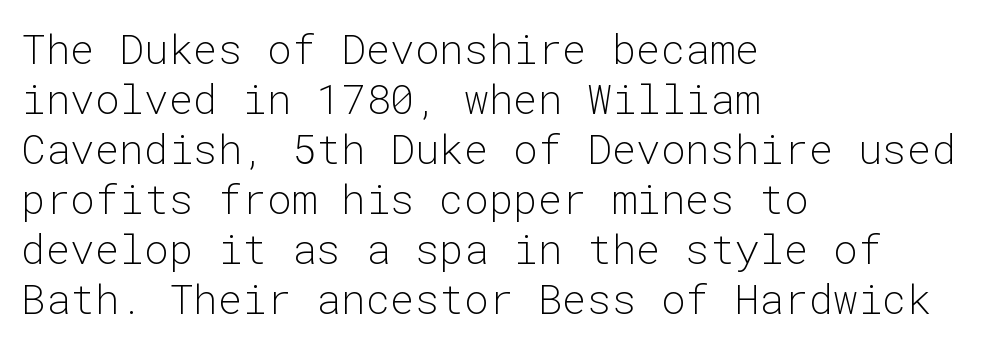
A quiet, ordinary-to-light weight characterises the typeface. The area under the type is left untouched. If you drew a line through each stem, it would be perfectly vertical. This sample uses plain, unmodified letter spacing.
